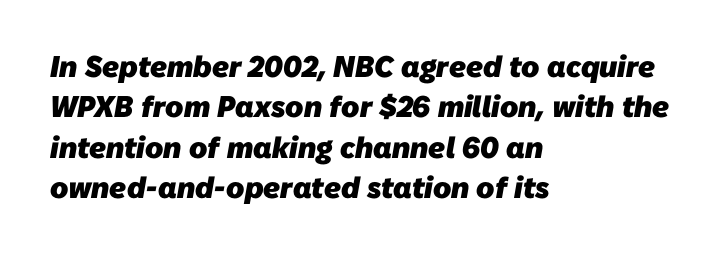
This sample uses a sans-serif face. Regarding leading, the lines here are spaced in the standard way. Anything drawn beneath the words? Only blank space. Students, note that the glyphs here touch the page at normal intervals. Does the copy run flush right? No — it runs flush left.
